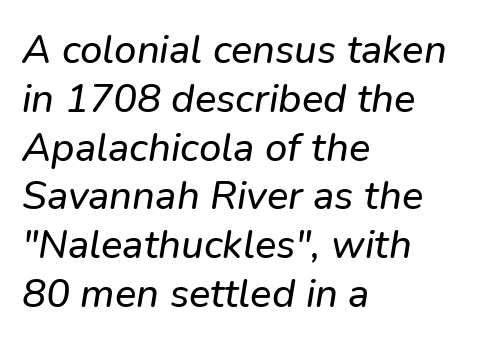
The passage shown is not underscored anywhere. What stands out about the letter spacing? Nothing — it is the standard amount. Leftover space on each line is placed entirely after the last word. Note: no serifs on the glyphs.
